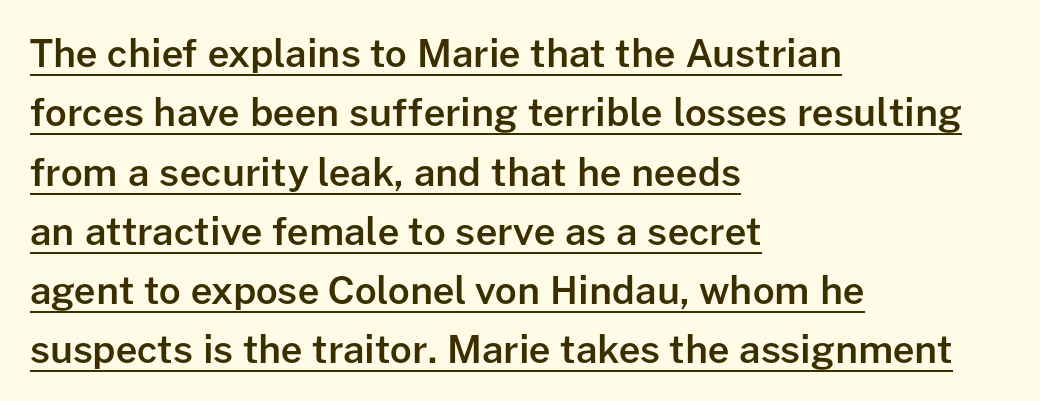
Is the block centered? No — it sits flush against the left margin. Looks like regular typesetting: each glyph gets only the width it needs. Unlike a traditional serif, this face leaves its strokes unadorned. Descenders here cross a horizontal rule under the line. The sample has been set in demibold, a notch under bold. The line texture is even and compact thanks to regular tracking.
